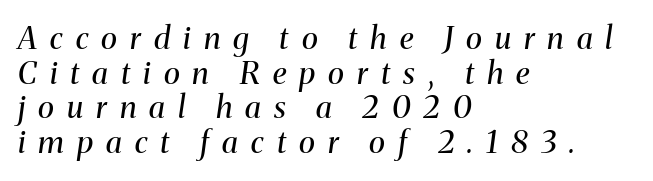
The image shows 31 px regular-weight serif type, italic (leaning right); set left-aligned, tight line spacing (1.12x), unusually wide letter spacing (+0.42 em), not underlined; medium stroke contrast and a medium x-height.
